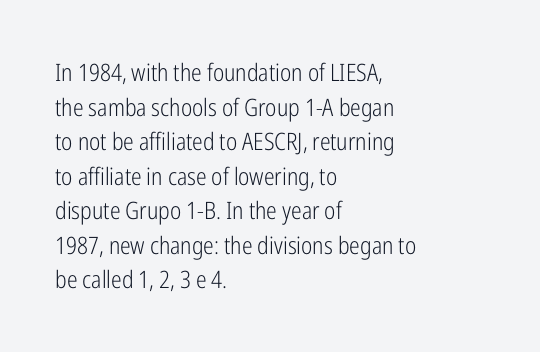
{"italic": "no", "bold": "no", "underline": "no", "align": "left", "line_spacing": "normal", "line_spacing_ratio": 1.44, "letter_spacing": "normal", "letter_spacing_em": 0.0, "glyph_px": 24}
